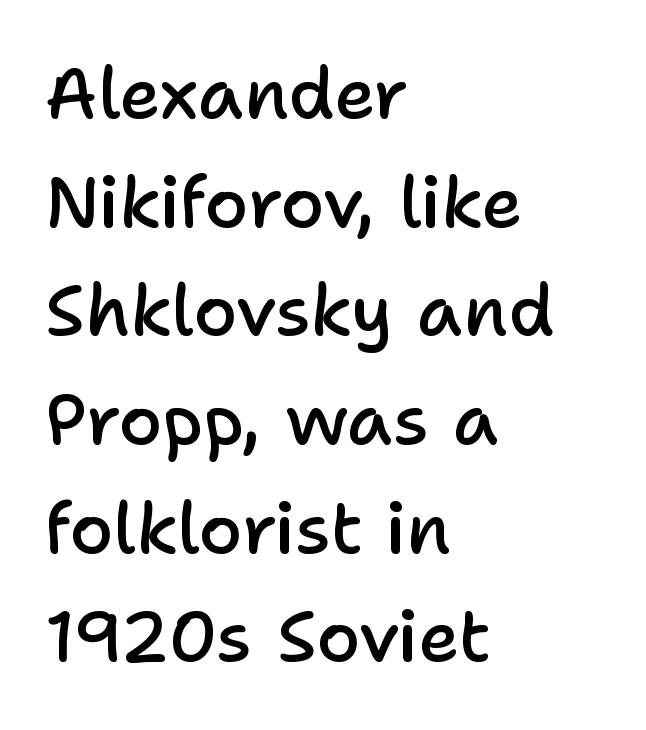
{"serif": "no", "italic": "no", "bold": "semi", "weight": "semibold", "width": "normal", "stroke_contrast": "low", "x_height": "medium", "monospaced": "no", "underline": "no", "align": "left", "line_spacing": "normal", "line_spacing_ratio": 1.53, "letter_spacing": "normal", "letter_spacing_em": 0.0, "glyph_px": 71}
